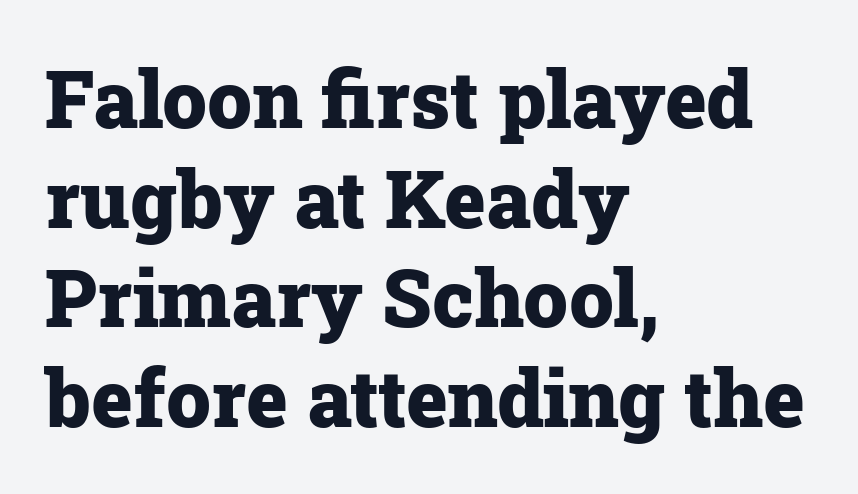
The image shows 79 px heavy serif type, upright; set left-aligned, normal line spacing (1.26x), normal letter spacing, not underlined; low stroke contrast and a medium x-height.
